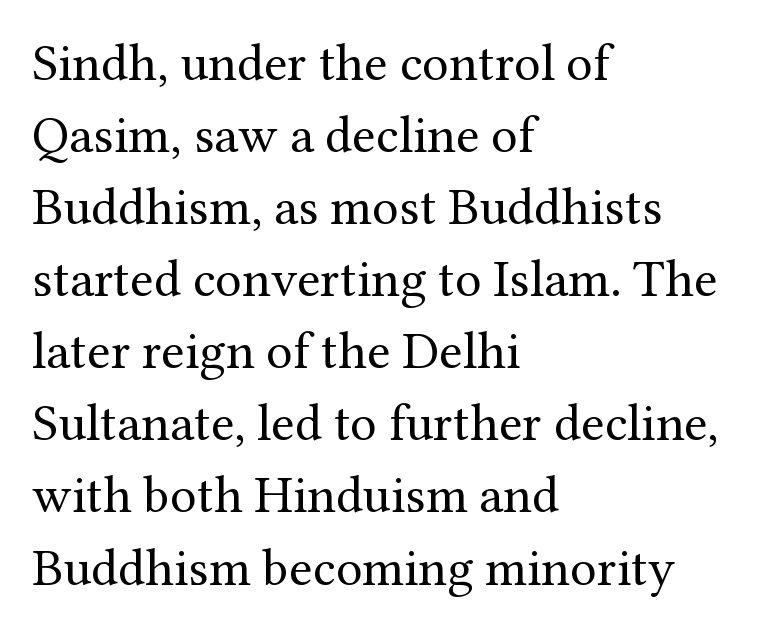
Q: Is the text bold? A: No.
Q: Is the text italic (slanted)? A: No, it is upright.
Q: Is the typeface a serif or a sans-serif typeface? A: Serif.
Q: Is the text underlined? A: No.
Q: How is the paragraph aligned? A: Left-aligned.
Q: Is the spacing between letters normal or unusually wide? A: Normal.
Q: Is the spacing between lines tight, normal or loose? A: Normal.
Q: Width (condensed, normal, or wide)? A: Normal.
Q: Stroke contrast? A: Medium.
Q: x-height? A: Medium.
Q: Monospaced? A: No.
